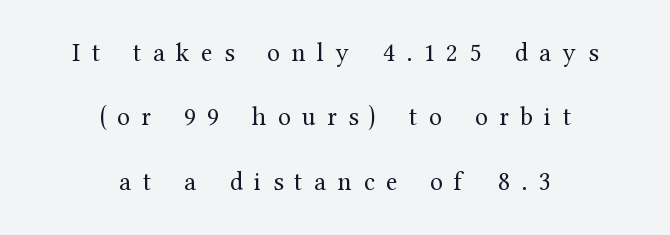
{"italic": "no", "bold": "no", "underline": "no", "align": "center", "line_spacing": "loose", "line_spacing_ratio": 2.48, "letter_spacing": "wide", "letter_spacing_em": 0.44, "glyph_px": 26}
